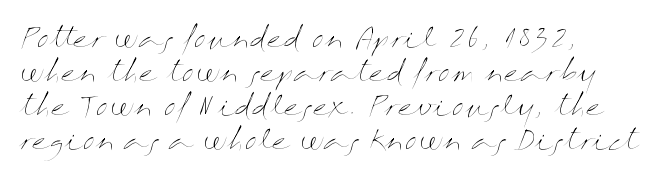
The image shows 27 px text type; set left-aligned, normal line spacing (1.26x), normal letter spacing, not underlined.
